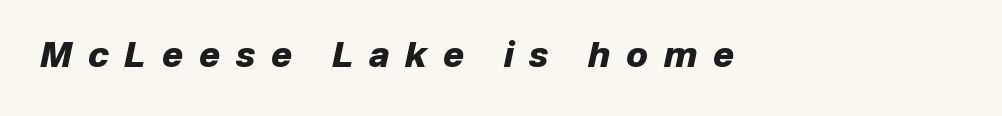
A typesetter would mark this as italic. Loose tracking; the words dissolve into strings of separated letters. Any mark beneath the type? The region is blank. The face used here is proportionally spaced, like ordinary book or web type. Weight: bold.
